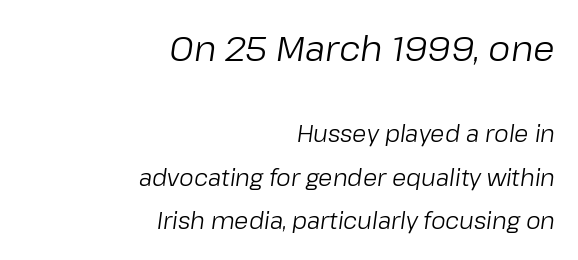
{"italic": "yes", "lean": "right", "slant_degrees": 8, "bold": "no", "weight": "regular", "width": "normal", "stroke_contrast": "low", "x_height": "medium", "monospaced": "no", "underline": "no", "align": "right", "line_spacing_ratio": 1.89, "letter_spacing": "normal", "letter_spacing_em": 0.0, "larger_block": "first", "size_ratio": 1.52, "glyph_px": 35}
